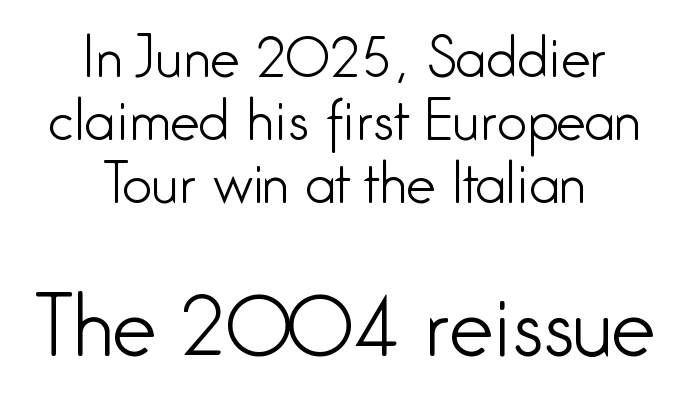
Q: Is the text bold? A: No.
Q: Is the text italic (slanted)? A: No, it is upright.
Q: Is the typeface a serif or a sans-serif typeface? A: Sans-serif.
Q: Is the text underlined? A: No.
Q: How is the paragraph aligned? A: Centered.
Q: Is the spacing between letters normal or unusually wide? A: Normal.
Q: Which block of text is set in a larger size, the first (top) or the second (bottom)? A: The second (bottom) one.
Q: Width (condensed, normal, or wide)? A: Condensed.
Q: Stroke contrast? A: Low.
Q: x-height? A: Medium.
Q: Monospaced? A: No.
